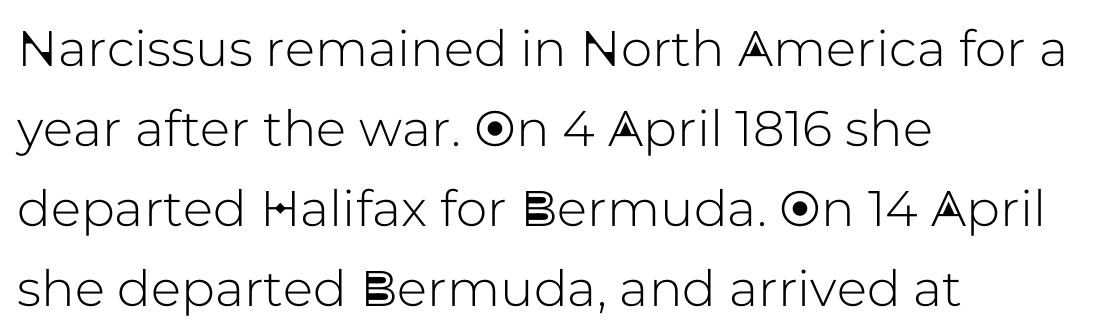
{"serif": "no", "italic": "no", "width": "normal", "stroke_contrast": "low", "x_height": "medium", "monospaced": "no", "underline": "no", "align": "left", "line_spacing": "normal", "line_spacing_ratio": 1.6, "letter_spacing": "normal", "letter_spacing_em": 0.0, "glyph_px": 50}
